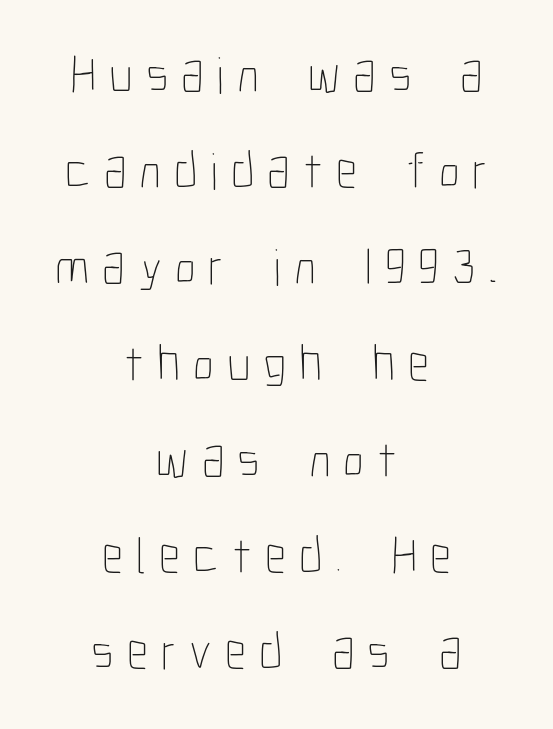
The whitespace from short lines is split evenly between both sides. The gap between lines stays unmarked. Honestly, the letter spacing is so wide it's the main thing you notice. Note the varied advance widths — an 'i' is clearly narrower than an 'm'.
